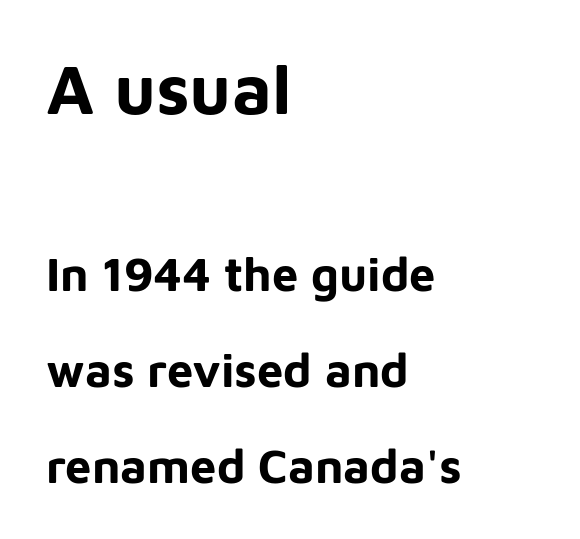
Q: Is the text bold? A: Yes.
Q: Is the text italic (slanted)? A: No, it is upright.
Q: Is the typeface a serif or a sans-serif typeface? A: Sans-serif.
Q: Is the text underlined? A: No.
Q: How is the paragraph aligned? A: Left-aligned.
Q: Is the spacing between letters normal or unusually wide? A: Normal.
Q: Is the spacing between lines tight, normal or loose? A: Loose.
Q: Which block of text is set in a larger size, the first (top) or the second (bottom)? A: The first (top) one.
Q: Width (condensed, normal, or wide)? A: Normal.
Q: Stroke contrast? A: Low.
Q: x-height? A: Medium.
Q: Monospaced? A: No.
